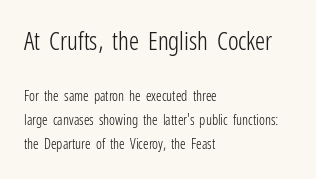
Does the leading feel generous? No, just average. The letters in the upper block stand taller than those in the block below. The gaps between neighbouring characters are ordinary and unremarkable. The axis of the letterforms is exactly vertical. Lines of text with bare space underneath. No chunkiness to these letters — they're not bold.
